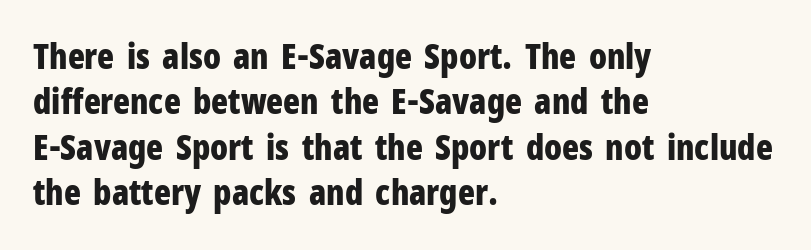
{"serif": "no", "italic": "no", "bold": "yes", "weight": "bold", "width": "condensed", "stroke_contrast": "low", "x_height": "medium", "monospaced": "no", "underline": "no", "align": "left", "line_spacing": "normal", "line_spacing_ratio": 1.3, "letter_spacing": "normal", "letter_spacing_em": 0.0, "glyph_px": 35}
